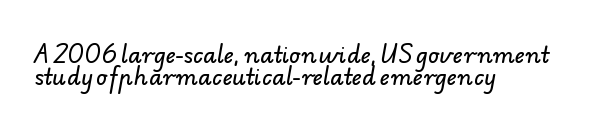
{"underline": "no", "align": "left", "line_spacing": "tight", "line_spacing_ratio": 0.98, "letter_spacing": "normal", "letter_spacing_em": 0.0, "glyph_px": 22}
